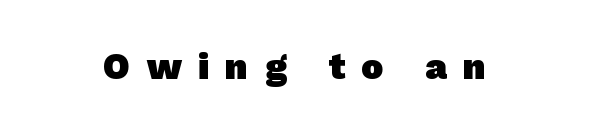
Descenders hang freely into open space. Proportional: the letters do not fall into vertical columns. The glyphs in this specimen are sans serif. There is plenty of visible air inserted between adjacent glyphs.
